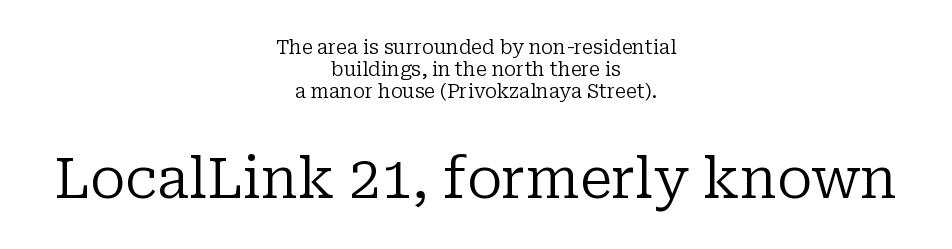
The image shows 56 px regular-weight serif type, upright; set centered, tight line spacing (1.15x), normal letter spacing, not underlined; the second (bottom) block is 2.95x larger; low stroke contrast and a medium x-height.
